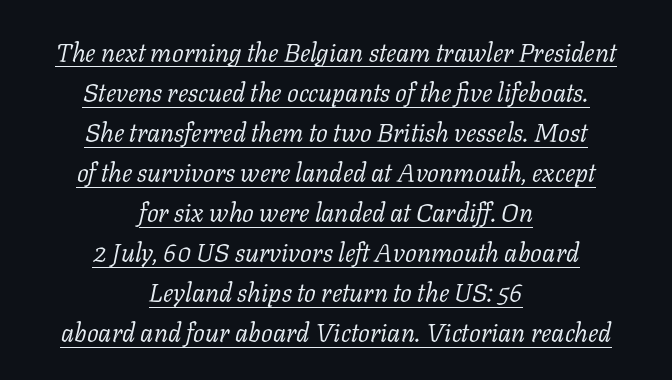
The image shows 26 px text type, italic (leaning right); set centered, normal line spacing (1.54x), normal letter spacing, underlined.
